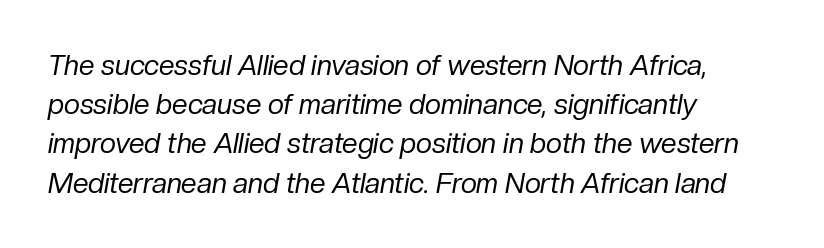
{"italic": "yes", "lean": "right", "slant_degrees": 10, "bold": "no", "weight": "regular", "width": "normal", "stroke_contrast": "low", "x_height": "medium", "monospaced": "no", "underline": "no", "align": "left", "line_spacing": "normal", "line_spacing_ratio": 1.4, "letter_spacing": "normal", "letter_spacing_em": 0.0, "glyph_px": 28}
